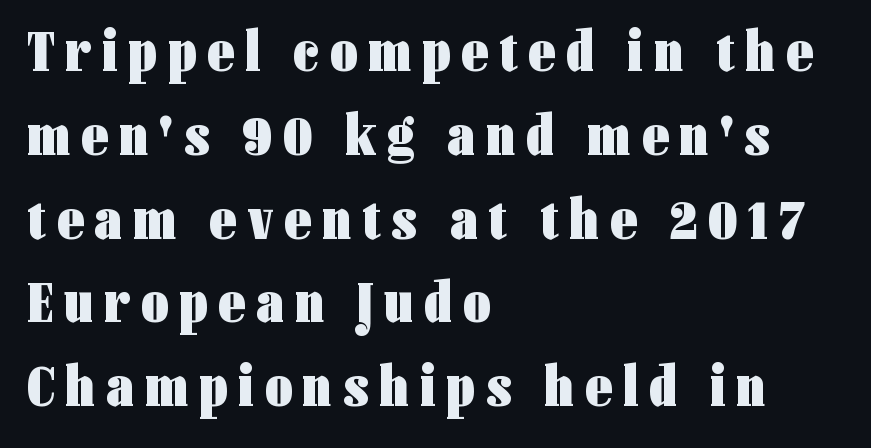
The image shows 59 px heavy, condensed sans-serif type, upright; set left-aligned, normal line spacing (1.42x), not underlined; low stroke contrast and a medium x-height.
